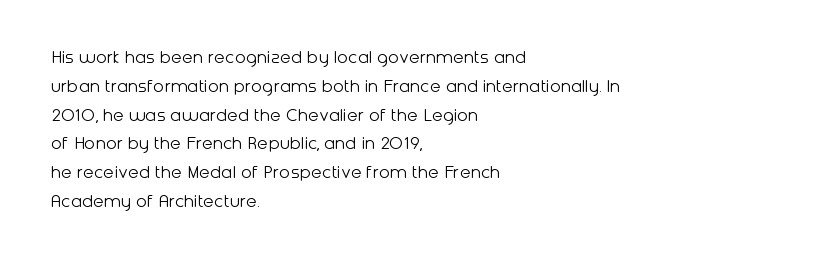
Q: Is the text bold? A: No.
Q: Is the text italic (slanted)? A: No, it is upright.
Q: Is the text underlined? A: No.
Q: How is the paragraph aligned? A: Left-aligned.
Q: Is the spacing between letters normal or unusually wide? A: Normal.
Q: Is the spacing between lines tight, normal or loose? A: Normal.
